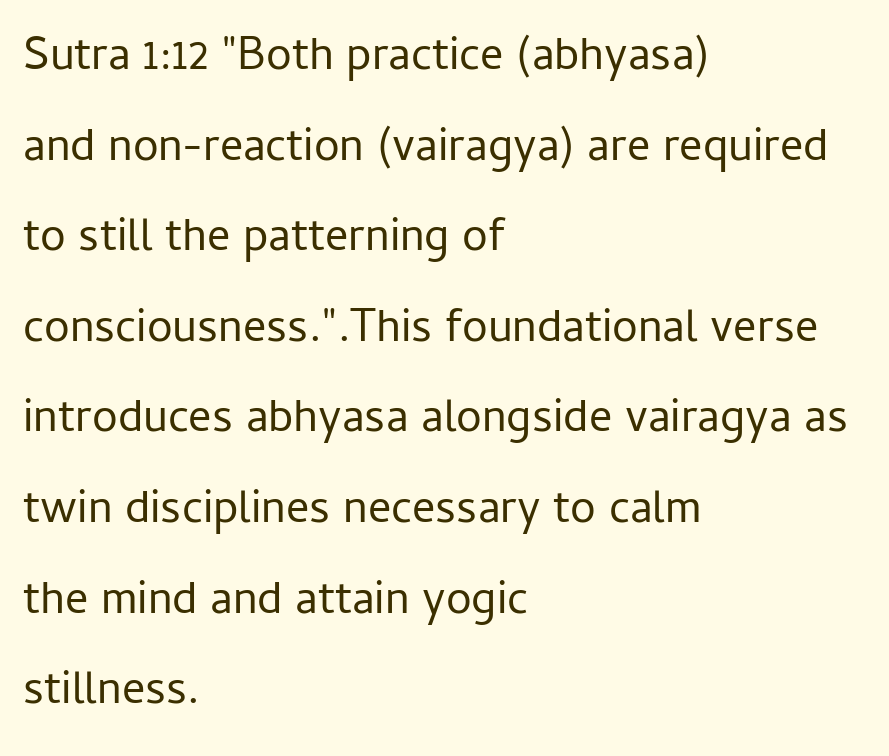
Q: Is the text bold? A: No.
Q: Is the text italic (slanted)? A: No, it is upright.
Q: Is the typeface a serif or a sans-serif typeface? A: Sans-serif.
Q: Is the text underlined? A: No.
Q: How is the paragraph aligned? A: Left-aligned.
Q: Is the spacing between letters normal or unusually wide? A: Normal.
Q: Is the spacing between lines tight, normal or loose? A: Loose.
Q: Width (condensed, normal, or wide)? A: Normal.
Q: Stroke contrast? A: Low.
Q: x-height? A: Medium.
Q: Monospaced? A: No.
